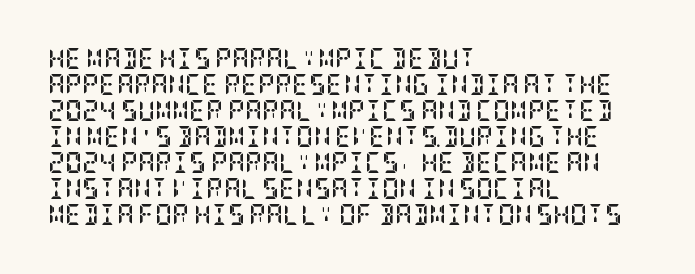
The strokes are fattened all the way to bold. Visually the block forms a straight wall on the left and a jagged coastline on the right. A typesetter would mark this as roman, not italic. The words here are not underlined.
